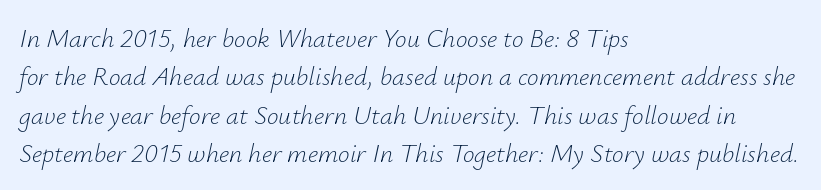
This is not heavy type; no bold has been used. Vertically, the passage feels balanced, rows spaced as you'd expect. Clear beneath every line of the passage. The typesetter chose a ragged-right arrangement here. Is the type slanted? Yes — the strokes lean at a clear angle.
